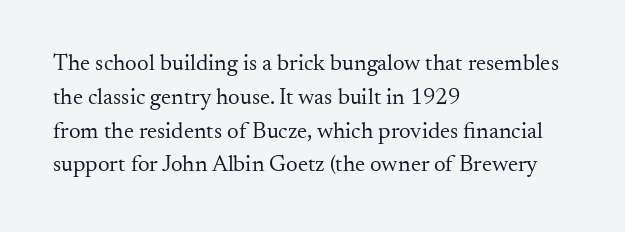
{"italic": "no", "bold": "no", "underline": "no", "align": "left", "line_spacing": "normal", "line_spacing_ratio": 1.47, "letter_spacing": "normal", "letter_spacing_em": 0.0, "glyph_px": 23}
